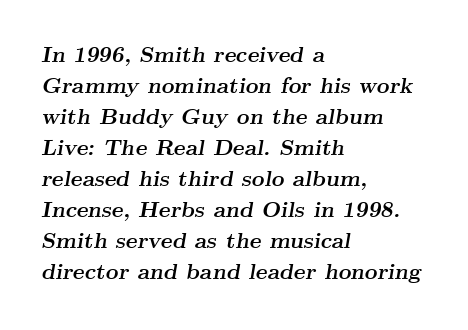
Letter spacing: default. This rendering features lettering with no underline. The whole block is typeset with a tilt. Students, observe: this is what conventionally led text looks like.
